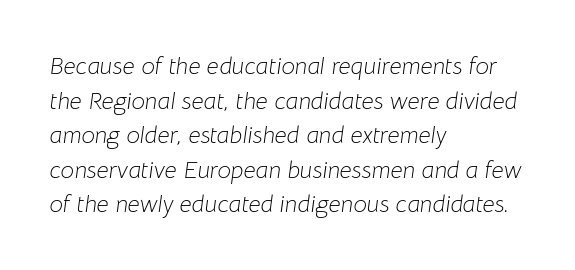
The image shows 24 px text type, italic (leaning right); set left-aligned, normal line spacing (1.44x), normal letter spacing, not underlined.
